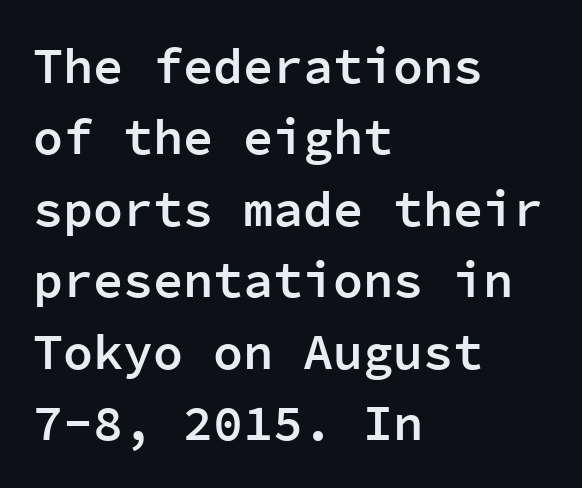
Look at the tracking — it's just the regular setting, nothing added. Normally led — the rows are evenly, conventionally spaced. Are there feet on the stems? There aren't — it's a sans. Italic: no, the glyphs are upright roman. Semibold letterforms, between regular and bold.
